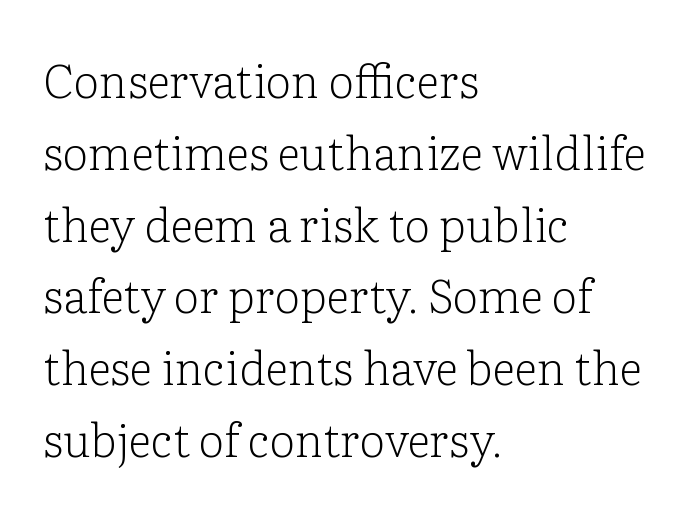
The typesetting does not lean heavy: it is not bold. Quick note: interline space is typical. The foot of each line stays bare and open. You can tell from the footed stems that serif type was used. Between one letter and the next there's only the usual sliver of space. Character widths vary here, with narrow letters taking less room than wide ones.
